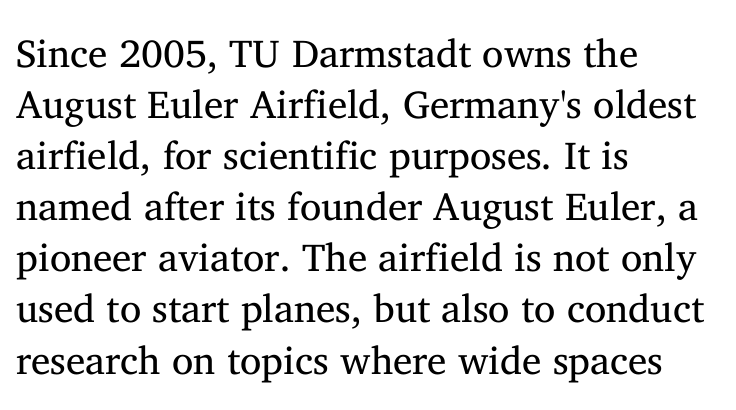
The image shows 39 px regular-weight serif type, upright; set left-aligned, normal line spacing (1.31x), normal letter spacing, not underlined; medium stroke contrast and a medium x-height.
